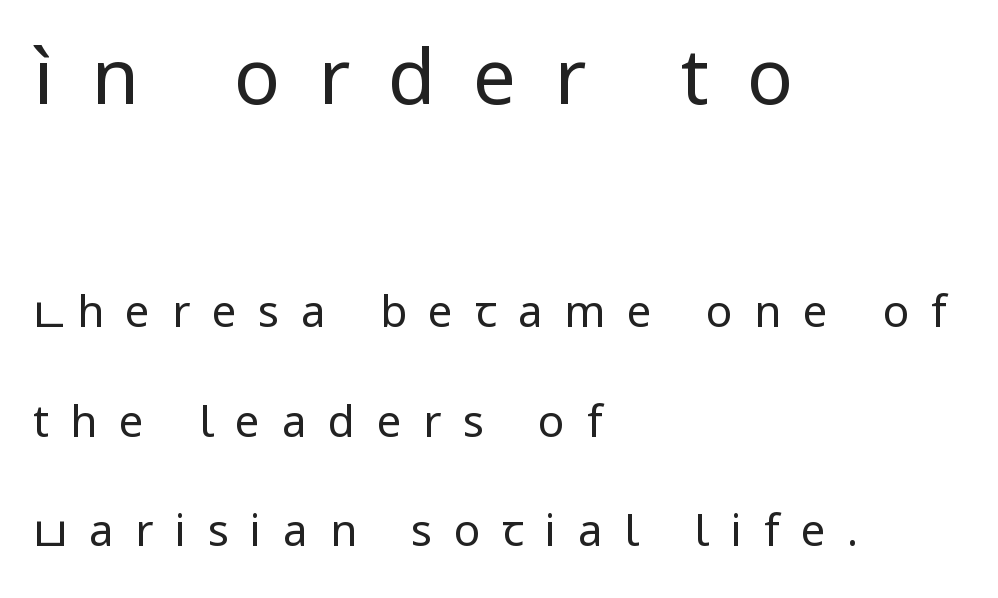
Character widths vary here, with narrow letters taking less room than wide ones. Each word looks stretched out because of the extra space between its letters. The typesetting does not lean heavy: it is not bold. Size hierarchy here favors the leading block over the trailing one. Type style note: lacks serifs.
